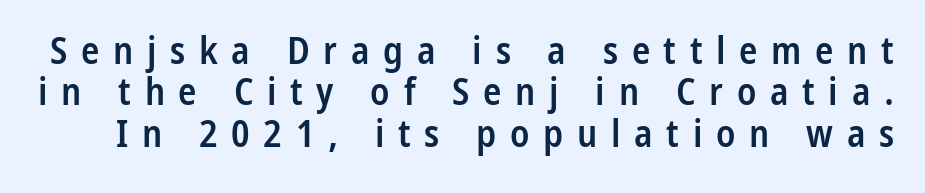
{"serif": "no", "italic": "no", "bold": "semi", "weight": "semibold", "width": "condensed", "stroke_contrast": "low", "x_height": "medium", "monospaced": "no", "underline": "no", "line_spacing": "tight", "line_spacing_ratio": 1.09, "letter_spacing": "wide", "letter_spacing_em": 0.36, "glyph_px": 38}
